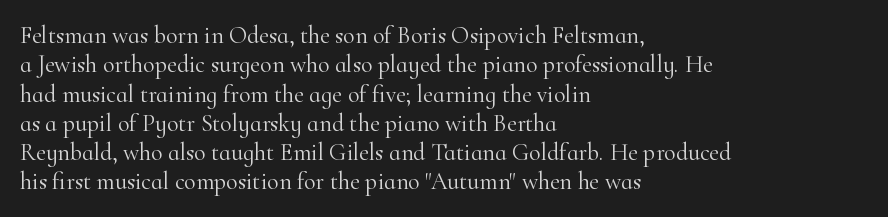
The image shows 24 px text type, upright; set left-aligned, line spacing 1.22x, normal letter spacing, not underlined.
